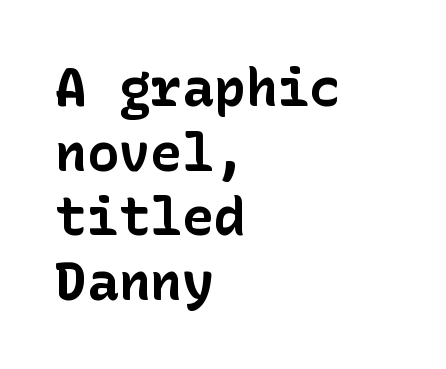
Q: Is the text bold? A: Yes.
Q: Is the text italic (slanted)? A: No, it is upright.
Q: Is the typeface a serif or a sans-serif typeface? A: Sans-serif.
Q: Is the text underlined? A: No.
Q: How is the paragraph aligned? A: Left-aligned.
Q: Is the spacing between letters normal or unusually wide? A: Normal.
Q: Width (condensed, normal, or wide)? A: Normal.
Q: Stroke contrast? A: Low.
Q: x-height? A: Medium.
